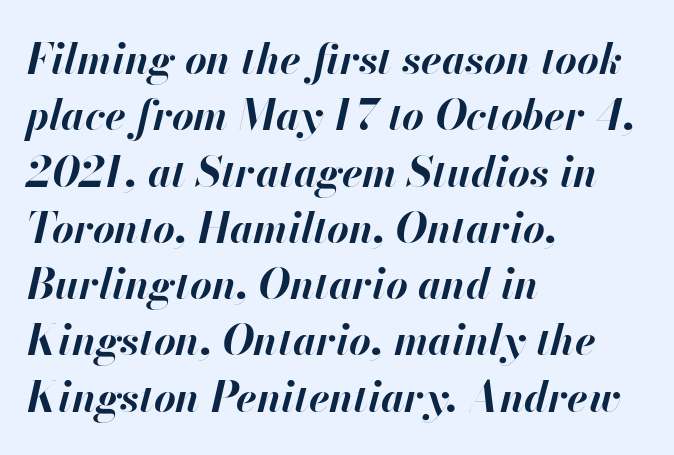
These lines are rendered in a variable-pitch font. It's the slanting kind of type. Set as a true bold cut, around the 700 mark. Bare-footed words on every line. All the whitespace from short lines collects on the right.
